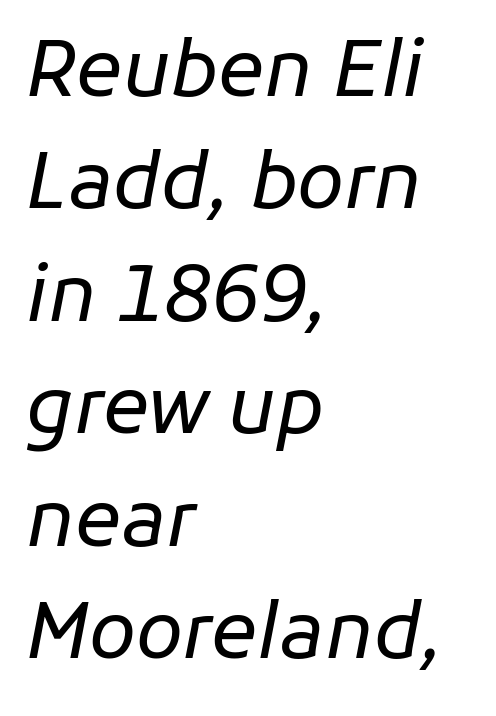
The image shows 77 px regular-weight type, italic (leaning right); set left-aligned, normal line spacing (1.46x), normal letter spacing, not underlined; low stroke contrast and a medium x-height.
